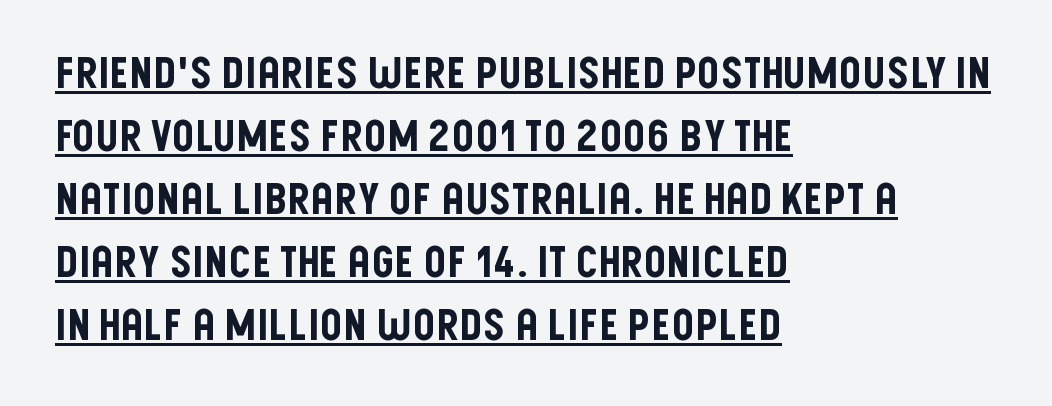
{"serif": "no", "italic": "no", "width": "condensed", "stroke_contrast": "low", "x_height": "large", "monospaced": "no", "underline": "yes", "align": "left", "line_spacing": "normal", "line_spacing_ratio": 1.43, "letter_spacing": "normal", "letter_spacing_em": 0.0, "glyph_px": 44}
